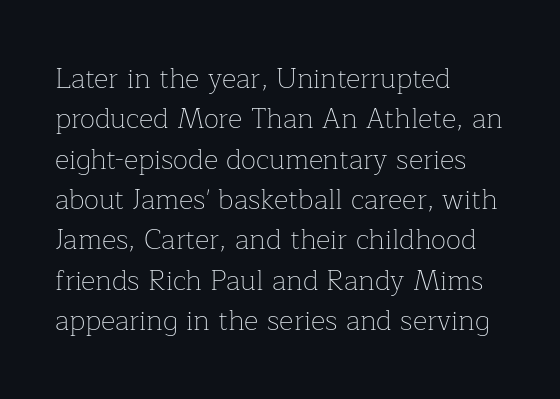
{"serif": "yes", "italic": "no", "bold": "no", "weight": "thin", "width": "normal", "stroke_contrast": "low", "x_height": "medium", "monospaced": "no", "underline": "no", "align": "left", "line_spacing": "normal", "line_spacing_ratio": 1.44, "letter_spacing": "normal", "letter_spacing_em": 0.0, "glyph_px": 28}
